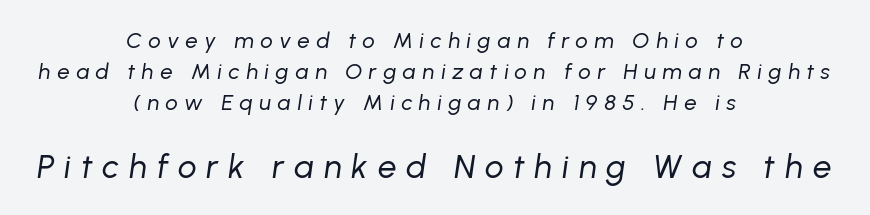
In terms of leading, this rendering sits right in the middle. Italic? Definitely — the glyphs are oblique. You could not count columns in this text — the font is proportionally spaced. This rendering uses center alignment, leaving both contours irregular but symmetric.
